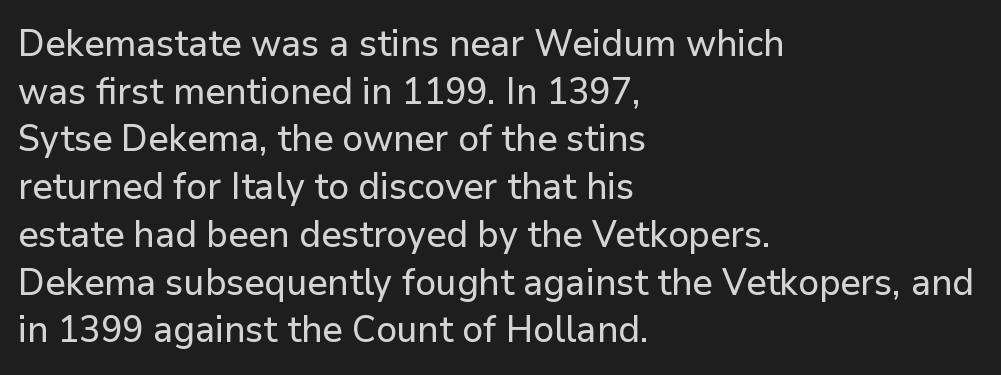
Q: Is the text italic (slanted)? A: No, it is upright.
Q: Is the typeface a serif or a sans-serif typeface? A: Sans-serif.
Q: Is the text underlined? A: No.
Q: How is the paragraph aligned? A: Left-aligned.
Q: Is the spacing between letters normal or unusually wide? A: Normal.
Q: Is the spacing between lines tight, normal or loose? A: Normal.
Q: Width (condensed, normal, or wide)? A: Normal.
Q: Stroke contrast? A: Low.
Q: x-height? A: Medium.
Q: Monospaced? A: No.
